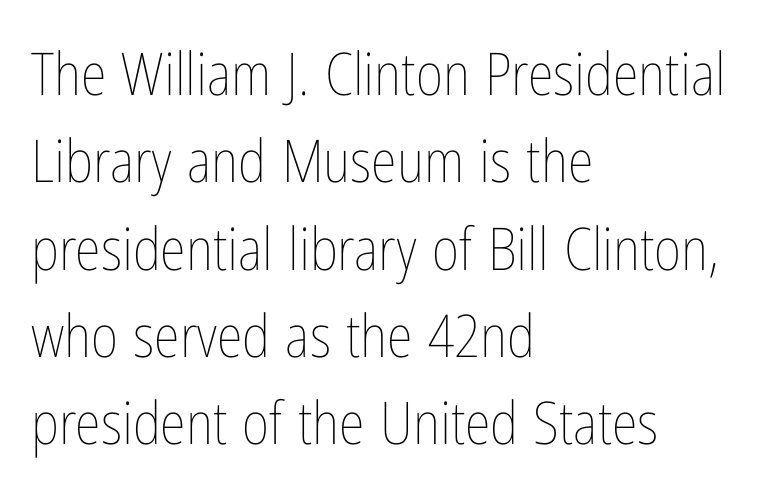
{"italic": "no", "bold": "no", "weight": "thin", "width": "condensed", "stroke_contrast": "low", "x_height": "medium", "monospaced": "no", "underline": "no", "align": "left", "line_spacing": "normal", "line_spacing_ratio": 1.48, "letter_spacing": "normal", "letter_spacing_em": 0.0, "glyph_px": 59}
